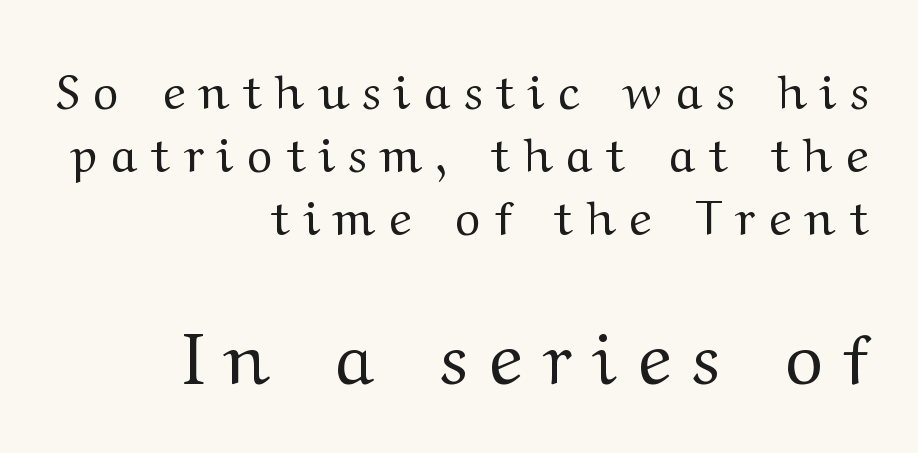
The image shows 72 px regular-weight, wide serif type, upright; set right-aligned, normal line spacing (1.31x), unusually wide letter spacing (+0.29 em), not underlined; the second (bottom) block is 1.5x larger; medium stroke contrast and a medium x-height.
